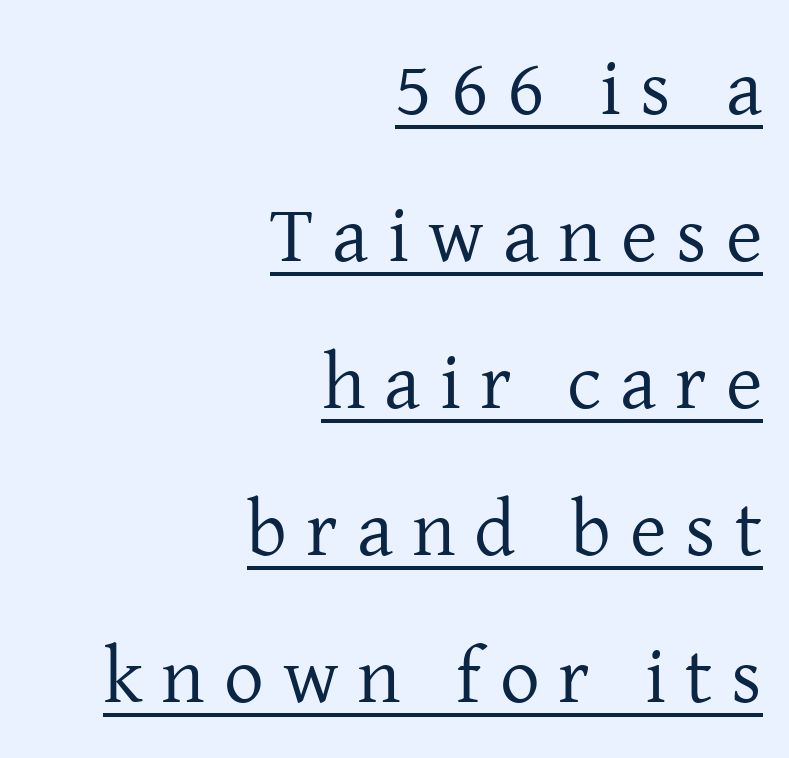
{"serif": "yes", "italic": "no", "bold": "no", "weight": "regular", "width": "normal", "stroke_contrast": "low", "x_height": "medium", "monospaced": "no", "underline": "yes", "align": "right", "line_spacing_ratio": 1.86, "letter_spacing": "wide", "letter_spacing_em": 0.24, "glyph_px": 79}
